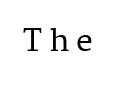
The image shows 30 px serif type, upright; set unusually wide letter spacing (+0.23 em), not underlined; medium stroke contrast and a medium x-height.
